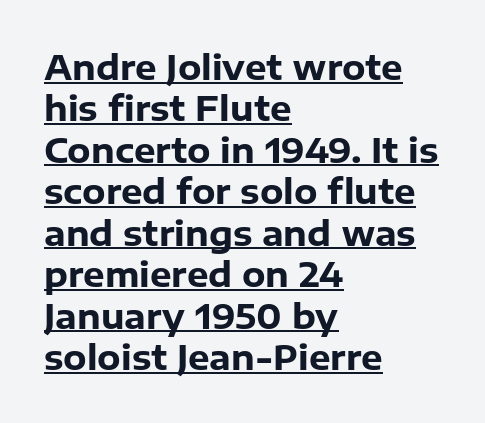
Q: Is the text bold? A: Yes.
Q: Is the text italic (slanted)? A: No, it is upright.
Q: Is the typeface a serif or a sans-serif typeface? A: Sans-serif.
Q: Is the text underlined? A: Yes.
Q: How is the paragraph aligned? A: Left-aligned.
Q: Is the spacing between letters normal or unusually wide? A: Normal.
Q: Width (condensed, normal, or wide)? A: Normal.
Q: Stroke contrast? A: Low.
Q: x-height? A: Medium.
Q: Monospaced? A: No.
